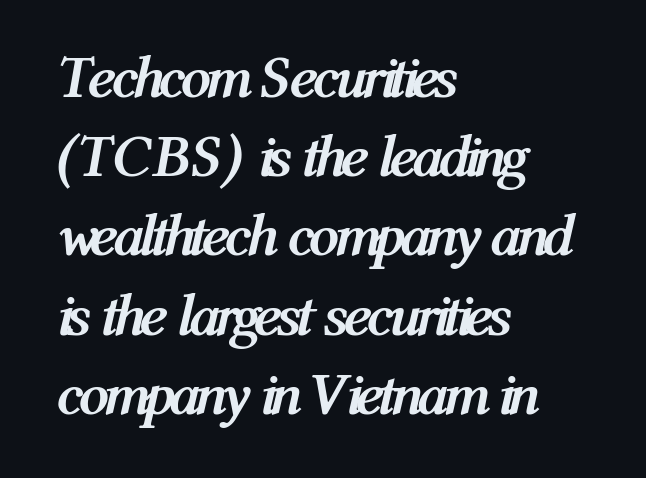
{"italic": "yes", "lean": "right", "slant_degrees": 12, "bold": "yes", "weight": "semibold", "width": "condensed", "stroke_contrast": "medium", "x_height": "medium", "monospaced": "no", "underline": "no", "align": "left", "line_spacing": "normal", "line_spacing_ratio": 1.32, "letter_spacing": "normal", "letter_spacing_em": 0.0, "glyph_px": 60}
